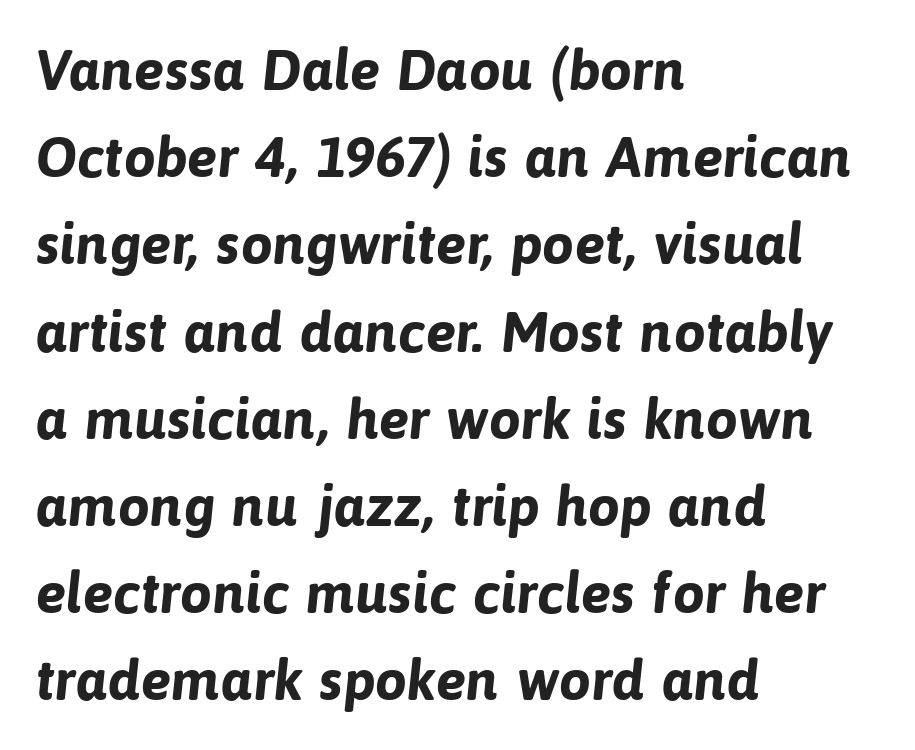
{"serif": "no", "bold": "yes", "weight": "bold", "width": "normal", "stroke_contrast": "low", "x_height": "medium", "monospaced": "no", "underline": "no", "align": "left", "line_spacing": "normal", "line_spacing_ratio": 1.53, "letter_spacing": "normal", "letter_spacing_em": 0.0, "glyph_px": 57}
